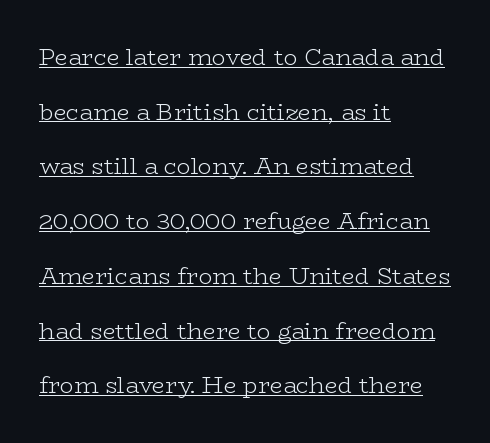
Students, observe the line beneath the letters — that is underlining. Line starts are locked; line ends wander. In terms of leading, this rendering errs on the spacious side. Notice how the stems are strictly vertical — no italics here. Ink coverage per letter is moderate at most. Honestly, the letter spacing is just normal — you wouldn't notice it.
